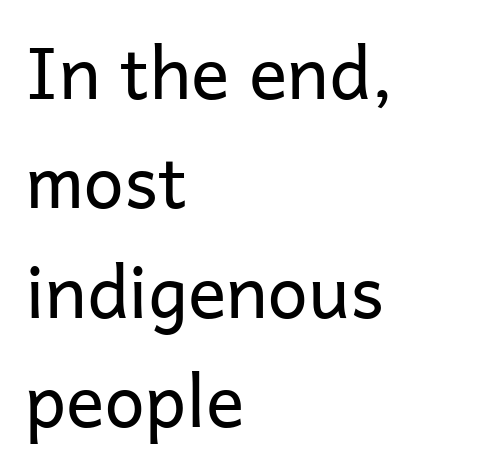
{"serif": "no", "italic": "no", "bold": "no", "weight": "regular", "width": "normal", "stroke_contrast": "low", "x_height": "medium", "monospaced": "no", "underline": "no", "align": "left", "line_spacing": "normal", "line_spacing_ratio": 1.52, "letter_spacing": "normal", "letter_spacing_em": 0.0, "glyph_px": 72}
